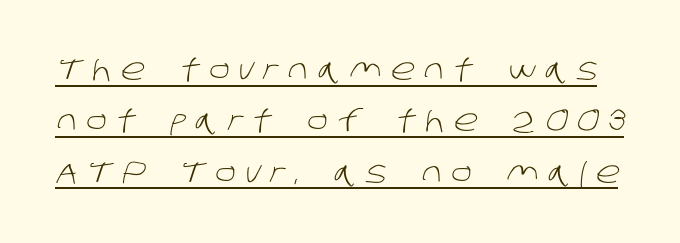
The image shows 30 px light sans-serif type; set line spacing 1.71x, unusually wide letter spacing (+0.31 em), underlined; low stroke contrast and a large x-height.
